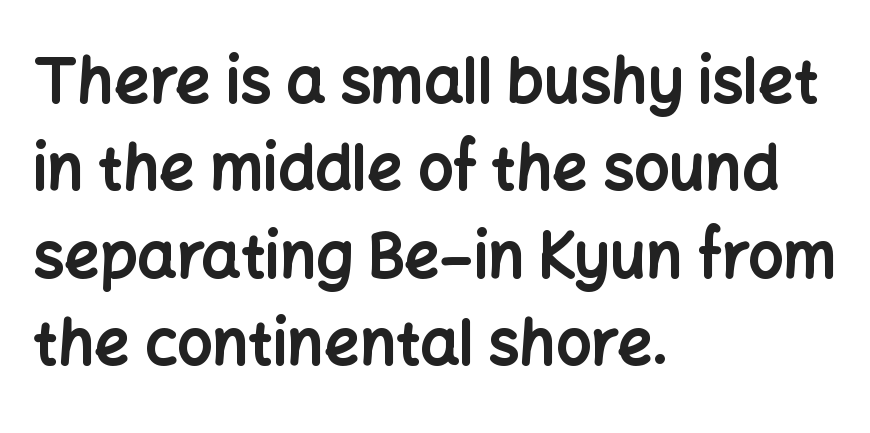
Q: Is the text bold? A: Yes.
Q: Is the text italic (slanted)? A: No, it is upright.
Q: Is the typeface a serif or a sans-serif typeface? A: Sans-serif.
Q: Is the text underlined? A: No.
Q: How is the paragraph aligned? A: Left-aligned.
Q: Is the spacing between letters normal or unusually wide? A: Normal.
Q: Is the spacing between lines tight, normal or loose? A: Normal.
Q: Width (condensed, normal, or wide)? A: Normal.
Q: Stroke contrast? A: Low.
Q: x-height? A: Medium.
Q: Monospaced? A: No.
